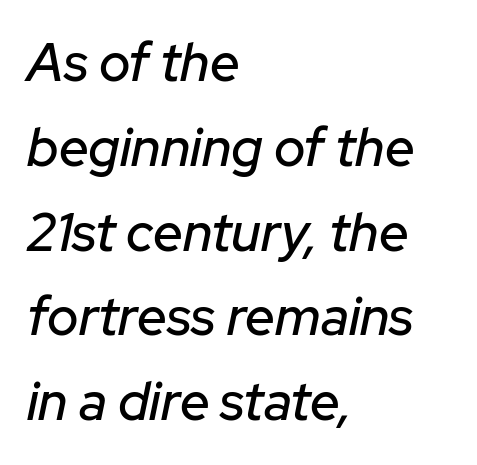
There is no visible air inserted between adjacent glyphs. Compared with ordinary roman type, these characters are visibly tilted. The passage is arranged the way most books set body copy — flush left. Here the designer chose a conventional face with non-uniform glyph widths.
